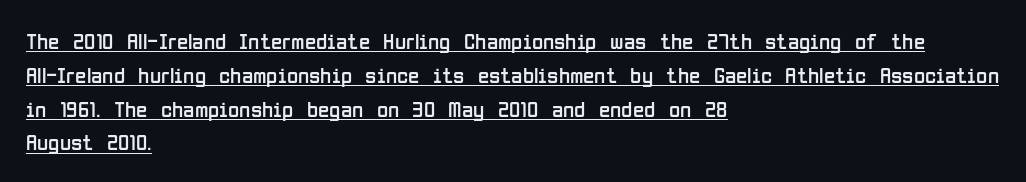
The image shows 23 px text type, upright; set left-aligned, normal line spacing (1.47x), normal letter spacing, underlined.
